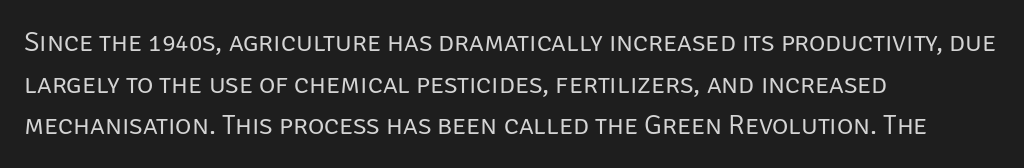
Left-aligned paragraph, ragged on the right. A roman cut, with each character standing at attention. Heaviness? Minimal to ordinary, like unemphasized prose. A sans-serif font was chosen for this passage. Quick note: underline off. Does the leading feel generous? No, just average.
